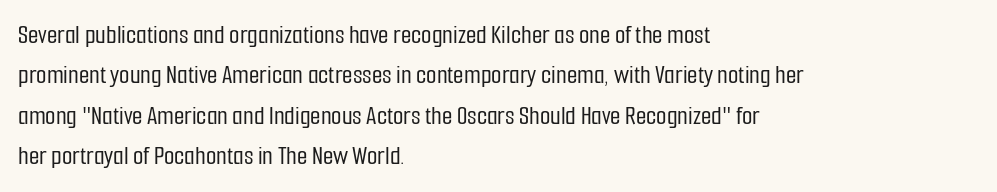
{"italic": "no", "underline": "no", "align": "left", "line_spacing": "normal", "line_spacing_ratio": 1.5, "letter_spacing": "normal", "letter_spacing_em": 0.0, "glyph_px": 27}
